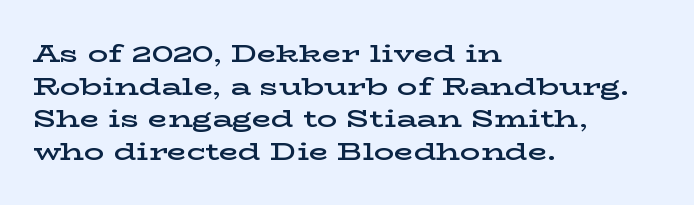
The image shows 25 px text type, upright; set left-aligned, normal line spacing (1.31x), normal letter spacing, not underlined.
